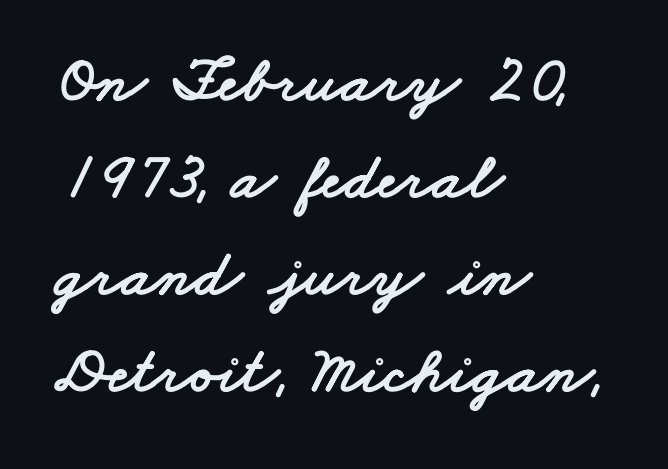
Q: Is the typeface a serif or a sans-serif typeface? A: Sans-serif.
Q: Is the text underlined? A: No.
Q: How is the paragraph aligned? A: Left-aligned.
Q: Is the spacing between letters normal or unusually wide? A: Normal.
Q: Is the spacing between lines tight, normal or loose? A: Normal.
Q: Width (condensed, normal, or wide)? A: Wide.
Q: Stroke contrast? A: Low.
Q: x-height? A: Small.
Q: Monospaced? A: No.
